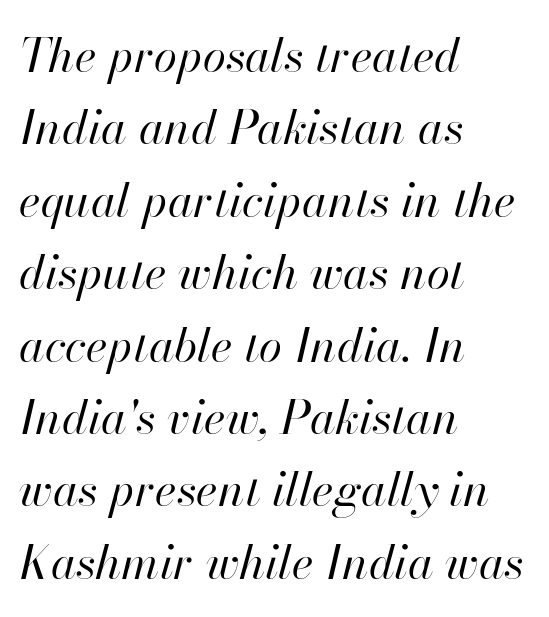
The image shows 47 px regular-weight type, italic (leaning right); set left-aligned, normal line spacing (1.54x), normal letter spacing, not underlined; high stroke contrast and a small x-height.
